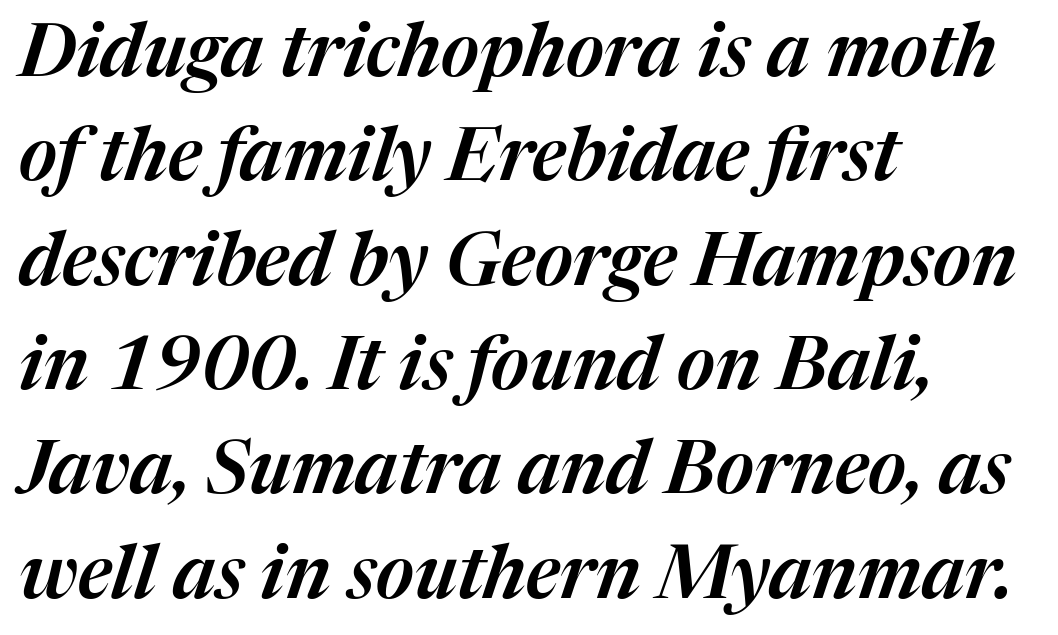
{"italic": "yes", "lean": "right", "slant_degrees": 17, "width": "normal", "stroke_contrast": "medium", "x_height": "medium", "monospaced": "no", "underline": "no", "align": "left", "line_spacing": "normal", "line_spacing_ratio": 1.41, "letter_spacing": "normal", "letter_spacing_em": 0.0, "glyph_px": 74}
